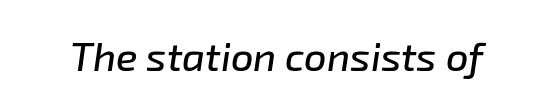
The image shows 40 px text type, italic (leaning right); set normal letter spacing, not underlined; low stroke contrast and a medium x-height.
